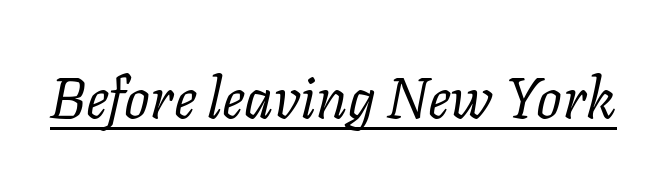
{"serif": "yes", "italic": "yes", "lean": "right", "slant_degrees": 11, "bold": "no", "weight": "regular", "width": "normal", "stroke_contrast": "low", "x_height": "medium", "monospaced": "no", "underline": "yes", "letter_spacing": "normal", "letter_spacing_em": 0.0, "glyph_px": 57}
